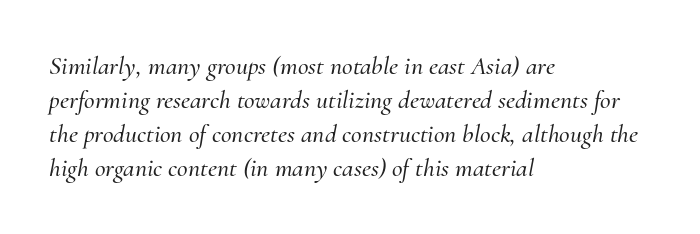
Q: Is the text italic (slanted)? A: Yes, it leans right by about 10 degrees.
Q: Is the text underlined? A: No.
Q: How is the paragraph aligned? A: Left-aligned.
Q: Is the spacing between letters normal or unusually wide? A: Normal.
Q: Is the spacing between lines tight, normal or loose? A: Normal.
